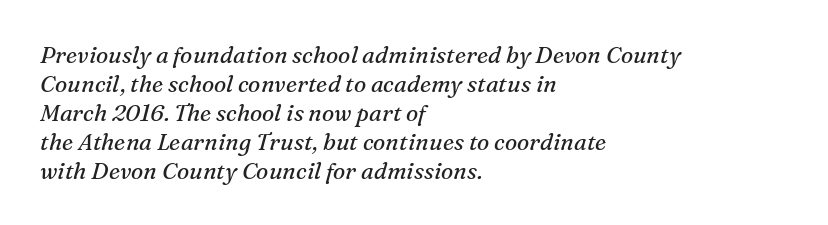
The image shows 23 px text type, italic (leaning right); set left-aligned, normal line spacing (1.26x), normal letter spacing, not underlined.
